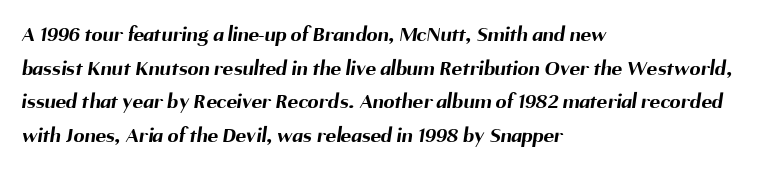
Q: Is the text bold? A: Yes.
Q: Is the text underlined? A: No.
Q: How is the paragraph aligned? A: Left-aligned.
Q: Is the spacing between letters normal or unusually wide? A: Normal.
Q: Is the spacing between lines tight, normal or loose? A: Normal.
